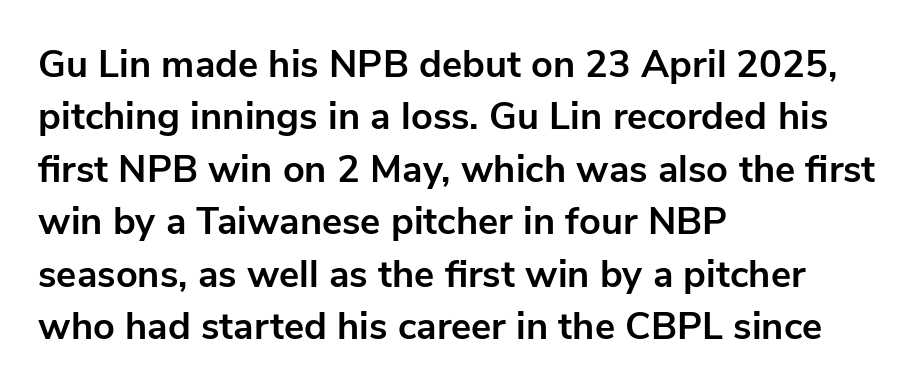
This is roman type, the default non-slanted kind. The foot of each line stays bare and open. Character widths vary here, with narrow letters taking less room than wide ones. Successive baselines arrive at the customary interval. These lines keep a tight, regular rhythm from letter to letter.
